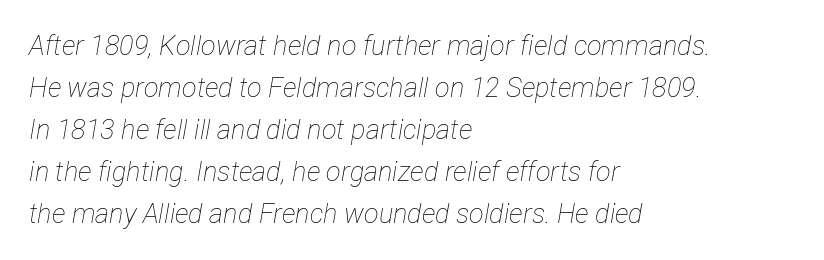
{"italic": "yes", "lean": "right", "slant_degrees": 12, "bold": "no", "underline": "no", "align": "left", "line_spacing": "normal", "line_spacing_ratio": 1.56, "letter_spacing": "normal", "letter_spacing_em": 0.0, "glyph_px": 27}
